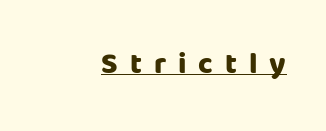
Q: Is the text bold? A: Yes.
Q: Is the text italic (slanted)? A: No, it is upright.
Q: Is the typeface a serif or a sans-serif typeface? A: Sans-serif.
Q: Is the text underlined? A: Yes.
Q: Is the spacing between letters normal or unusually wide? A: Unusually wide.
Q: Width (condensed, normal, or wide)? A: Normal.
Q: Stroke contrast? A: Low.
Q: x-height? A: Large.
Q: Monospaced? A: No.
